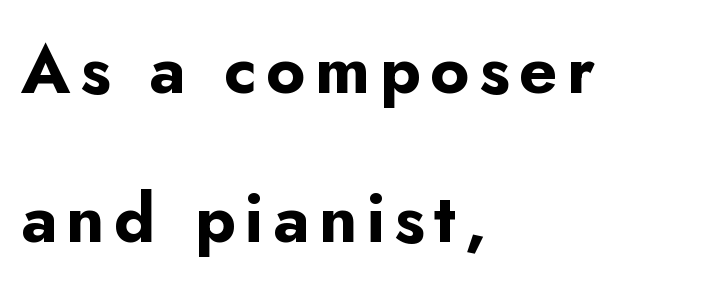
Every row of glyphs begins at an identical x-position on the left. Varying glyph widths throughout — classic text-font behaviour. Leading is clearly above the norm, producing a sparse column. The strip under each line holds only bare page.
